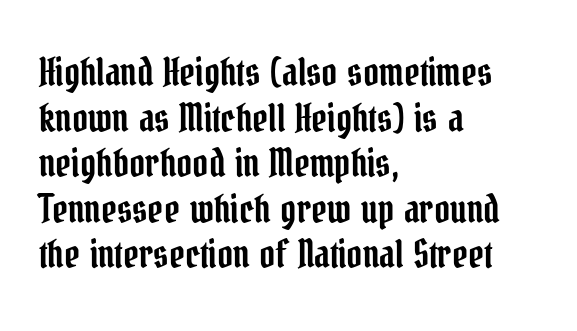
The image shows 38 px condensed serif type, upright; set left-aligned, line spacing 1.2x, normal letter spacing, not underlined; low stroke contrast and a medium x-height.
